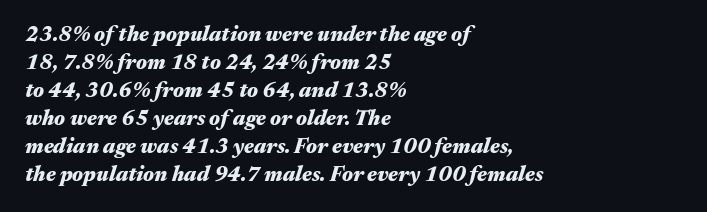
The image shows 21 px bold type, italic (leaning right); set left-aligned, normal line spacing (1.33x), normal letter spacing, not underlined.
